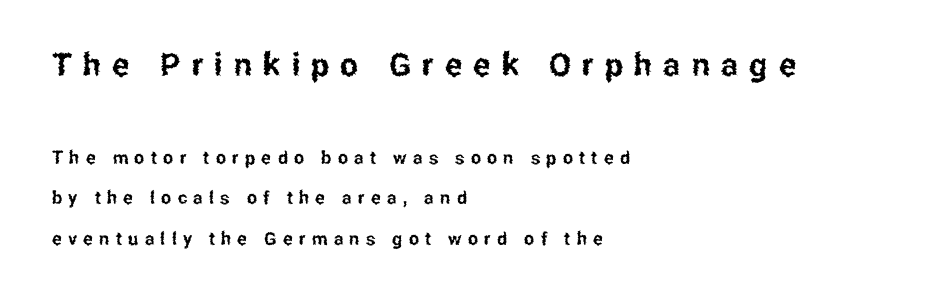
{"serif": "no", "italic": "no", "width": "condensed", "stroke_contrast": "low", "x_height": "medium", "monospaced": "no", "underline": "no", "align": "left", "line_spacing": "loose", "line_spacing_ratio": 2.25, "letter_spacing": "wide", "letter_spacing_em": 0.35, "larger_block": "first", "size_ratio": 1.78, "glyph_px": 32}
